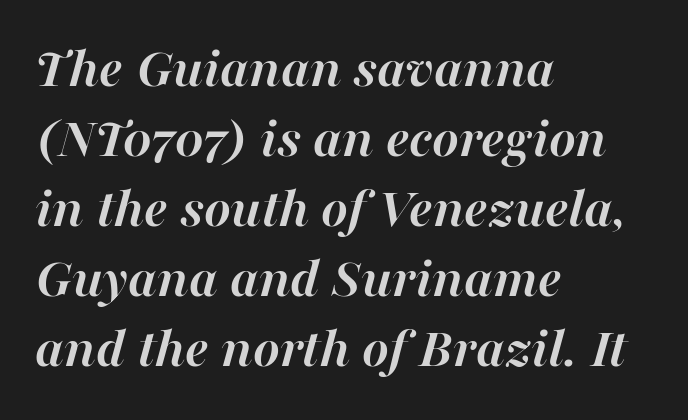
The image shows 57 px semibold type, italic (leaning right); set left-aligned, line spacing 1.23x, normal letter spacing, not underlined; high stroke contrast and a medium x-height.
